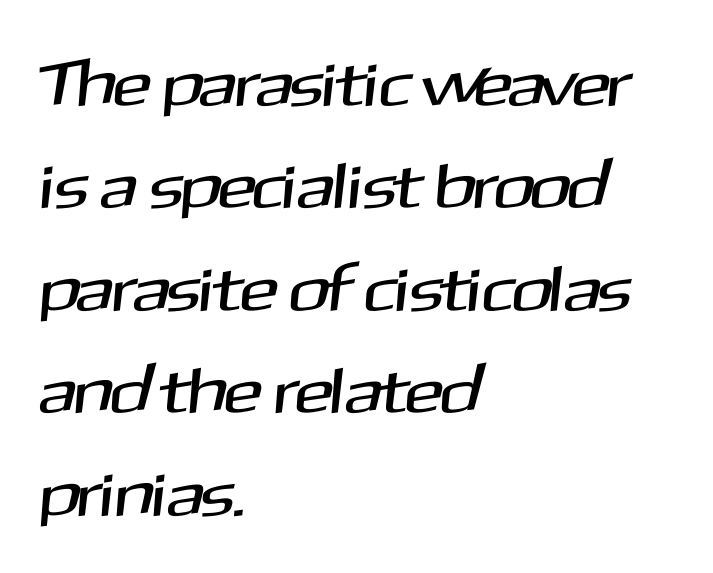
{"serif": "no", "width": "normal", "stroke_contrast": "medium", "x_height": "medium", "monospaced": "no", "underline": "no", "align": "left", "line_spacing": "normal", "line_spacing_ratio": 1.6, "letter_spacing": "normal", "letter_spacing_em": 0.0, "glyph_px": 64}
